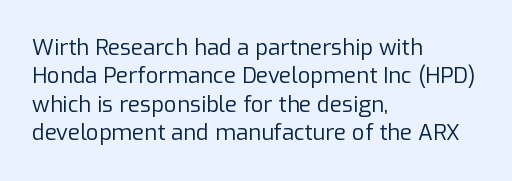
Rule under the text: the space is simply empty. Honestly, the letter spacing is just normal — you wouldn't notice it. The font's upright variant was chosen for this text. The strokes are not fattened; the text isn't bold. Layout note: lines flush left. The designer left line spacing at the default.
